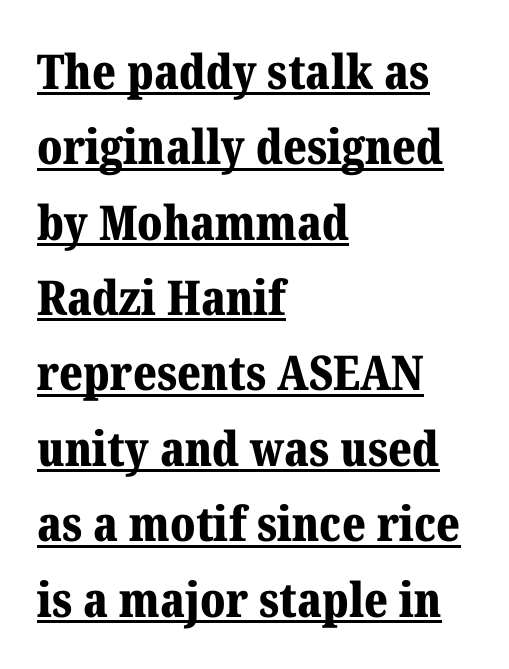
The image shows 48 px bold serif type, upright; set left-aligned, normal line spacing (1.57x), normal letter spacing, underlined; medium stroke contrast and a medium x-height.
